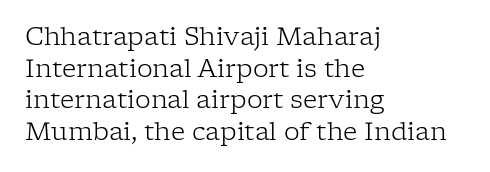
Q: Is the text bold? A: No.
Q: Is the text italic (slanted)? A: No, it is upright.
Q: Is the text underlined? A: No.
Q: How is the paragraph aligned? A: Left-aligned.
Q: Is the spacing between letters normal or unusually wide? A: Normal.
Q: Is the spacing between lines tight, normal or loose? A: Normal.
